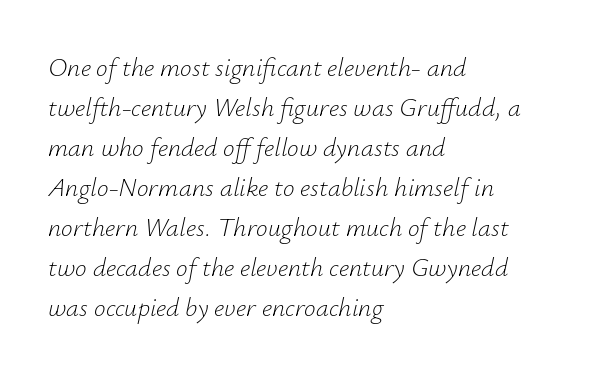
{"italic": "yes", "lean": "right", "slant_degrees": 12, "bold": "no", "underline": "no", "align": "left", "line_spacing": "normal", "line_spacing_ratio": 1.54, "letter_spacing": "normal", "letter_spacing_em": 0.0, "glyph_px": 26}
